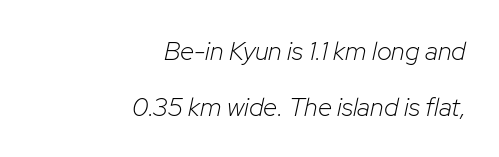
{"italic": "yes", "lean": "right", "slant_degrees": 12, "bold": "no", "underline": "no", "align": "right", "line_spacing": "loose", "line_spacing_ratio": 2.14, "letter_spacing": "normal", "letter_spacing_em": 0.0, "glyph_px": 26}
